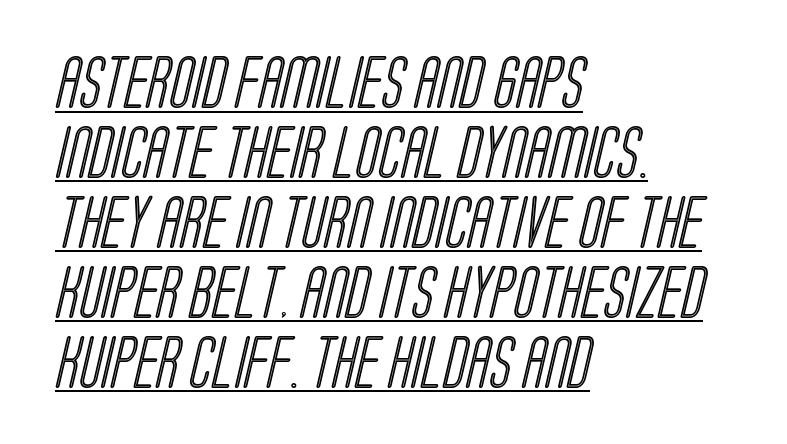
The image shows 53 px condensed type; set left-aligned, normal line spacing (1.32x), normal letter spacing, underlined; a large x-height.
